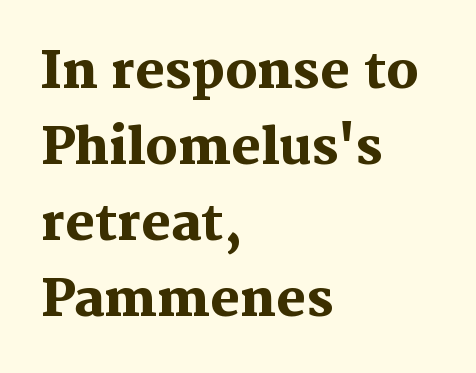
These lines are set flush left with a ragged right edge. Ordinary non-slanted type is in use. What's the leading like? Ordinary, nothing unusual. Tracking value appears to be zero — textbook default spacing.
